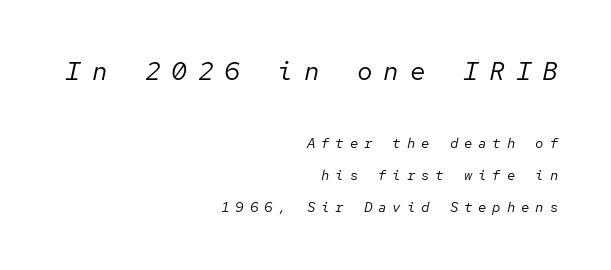
{"italic": "yes", "lean": "right", "slant_degrees": 12, "bold": "no", "underline": "no", "align": "right", "line_spacing": "loose", "line_spacing_ratio": 2.28, "letter_spacing": "wide", "letter_spacing_em": 0.42, "larger_block": "first", "size_ratio": 1.86, "glyph_px": 26}
